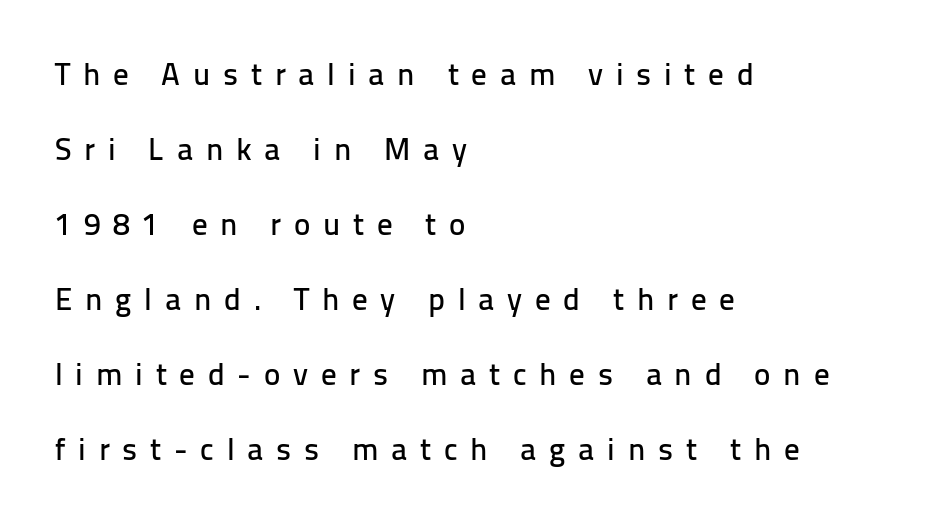
The image shows 31 px sans-serif type, upright; set left-aligned, loose line spacing (2.42x), unusually wide letter spacing (+0.41 em), not underlined; low stroke contrast and a medium x-height.
